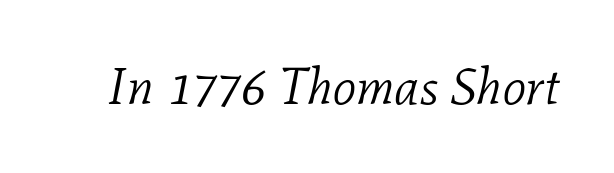
A typesetter would call this proportional, since set widths differ per character. Would a proofreader flag this as italicized? Yes. Tracking here is standard; glyphs follow each other at the usual distance. This is serif lettering, the kind often seen in printed books.
